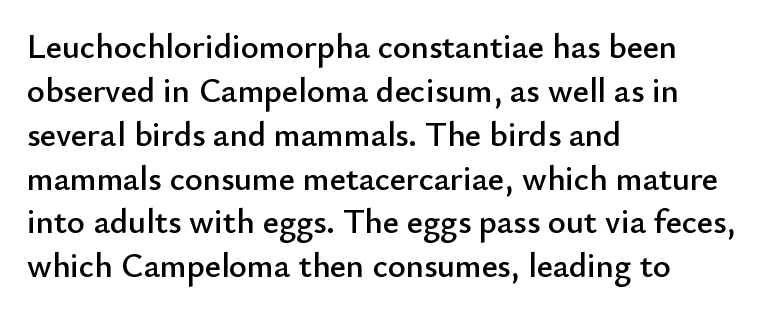
Q: Is the text italic (slanted)? A: No, it is upright.
Q: Is the typeface a serif or a sans-serif typeface? A: Sans-serif.
Q: Is the text underlined? A: No.
Q: How is the paragraph aligned? A: Left-aligned.
Q: Is the spacing between letters normal or unusually wide? A: Normal.
Q: Is the spacing between lines tight, normal or loose? A: Normal.
Q: Width (condensed, normal, or wide)? A: Normal.
Q: Stroke contrast? A: Low.
Q: x-height? A: Small.
Q: Monospaced? A: No.
